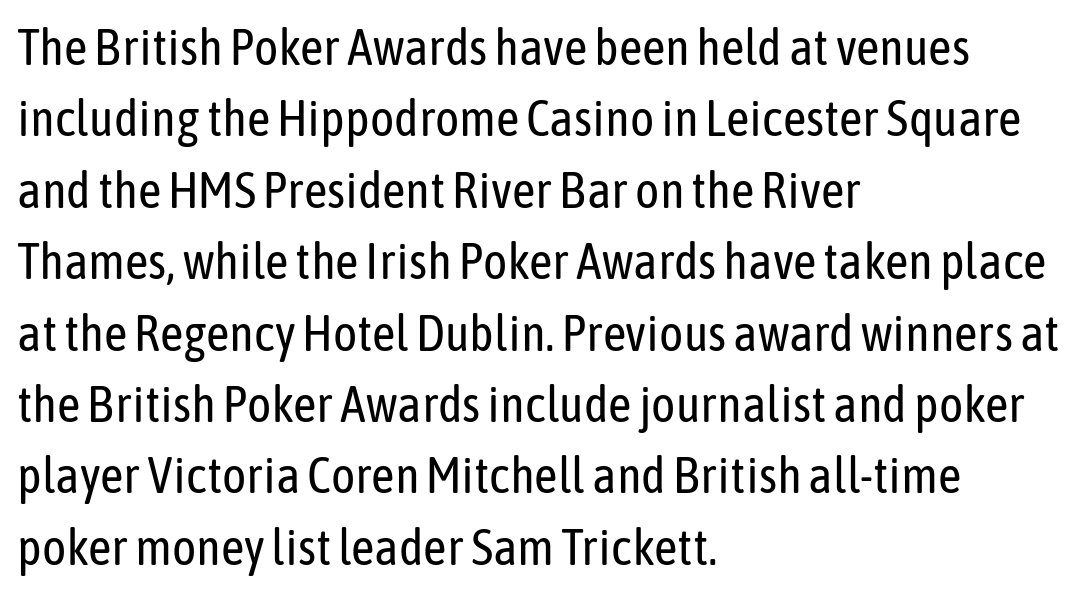
{"serif": "no", "italic": "no", "bold": "no", "weight": "regular", "width": "condensed", "stroke_contrast": "low", "x_height": "medium", "monospaced": "no", "underline": "no", "align": "left", "line_spacing": "normal", "line_spacing_ratio": 1.4, "letter_spacing": "normal", "letter_spacing_em": 0.0, "glyph_px": 51}
